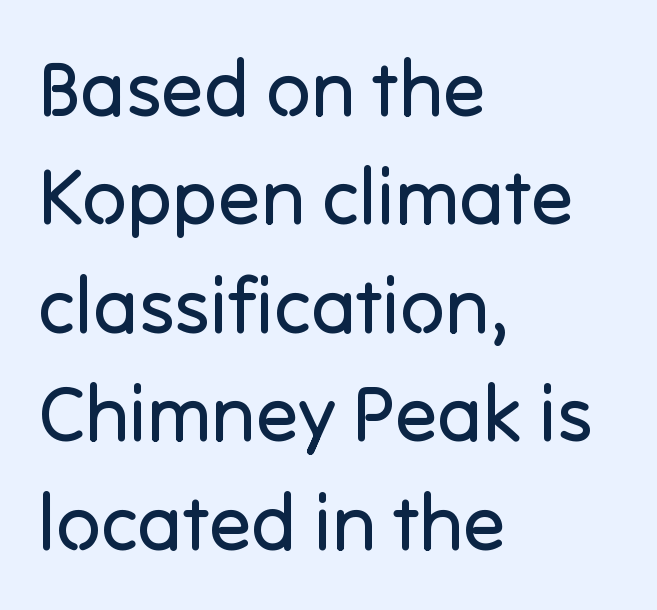
Q: Is the text bold? A: No.
Q: Is the text italic (slanted)? A: No, it is upright.
Q: Is the typeface a serif or a sans-serif typeface? A: Sans-serif.
Q: Is the text underlined? A: No.
Q: How is the paragraph aligned? A: Left-aligned.
Q: Is the spacing between letters normal or unusually wide? A: Normal.
Q: Is the spacing between lines tight, normal or loose? A: Normal.
Q: Width (condensed, normal, or wide)? A: Normal.
Q: Stroke contrast? A: Low.
Q: x-height? A: Medium.
Q: Monospaced? A: No.
